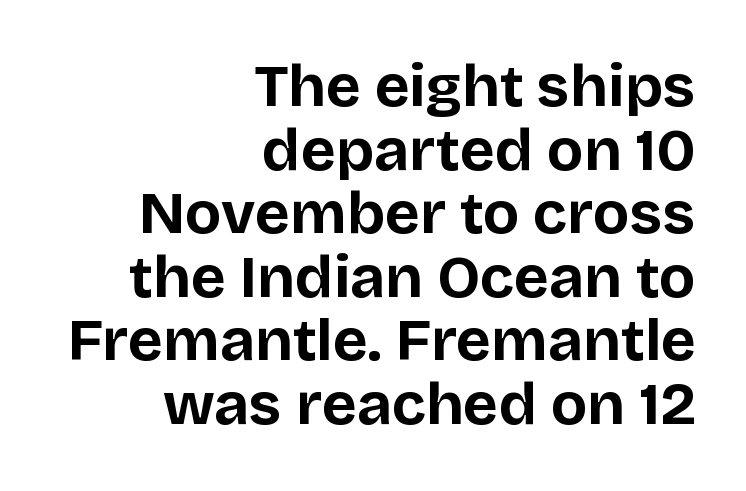
The image shows 60 px bold sans-serif type, upright; set right-aligned, tight line spacing (1.06x), normal letter spacing, not underlined; low stroke contrast and a large x-height.
